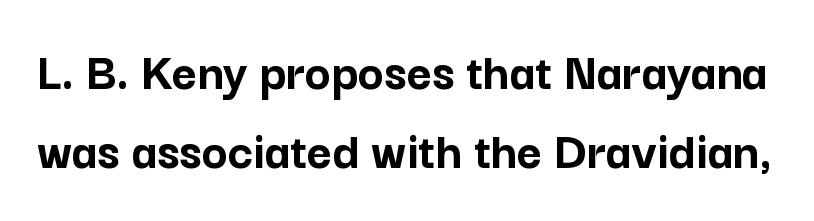
The image shows 54 px semibold sans-serif type, upright; set normal line spacing (1.47x), normal letter spacing, not underlined; low stroke contrast and a medium x-height.
